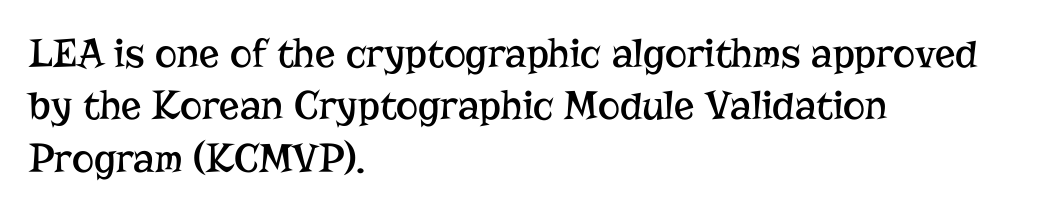
The strip under each line holds only bare page. The passage shown is typeset with a serif family. A classic flush-left, rag-right setting is used for this passage. The weight tops out at a normal text grade. The letters sit at their default tracking, neither squeezed nor spread. Do the letters lean? They stand straight.
